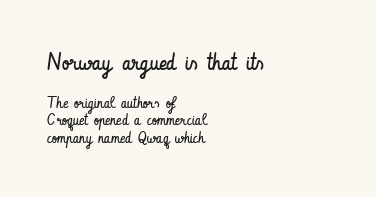
The image shows 24 px text type, upright; set left-aligned, tight line spacing (1.08x), normal letter spacing, not underlined; the first (top) block is 1.5x larger.
